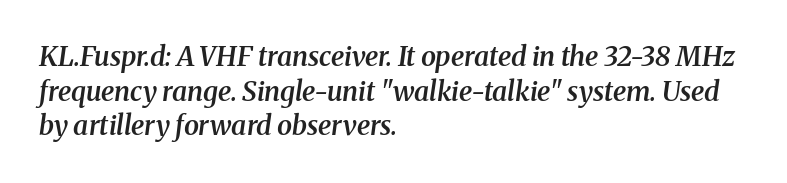
Q: Is the text bold? A: Semi-bold.
Q: Is the text italic (slanted)? A: Yes, it leans right by about 8 degrees.
Q: Is the text underlined? A: No.
Q: How is the paragraph aligned? A: Left-aligned.
Q: Is the spacing between letters normal or unusually wide? A: Normal.
Q: Is the spacing between lines tight, normal or loose? A: Normal.
